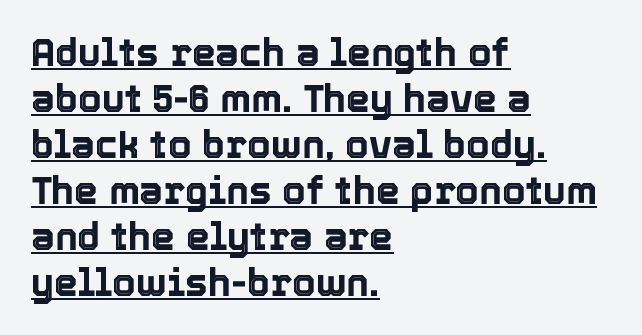
Q: Is the text italic (slanted)? A: No, it is upright.
Q: Is the text underlined? A: Yes.
Q: How is the paragraph aligned? A: Left-aligned.
Q: Is the spacing between letters normal or unusually wide? A: Normal.
Q: Width (condensed, normal, or wide)? A: Normal.
Q: x-height? A: Medium.
Q: Monospaced? A: No.
